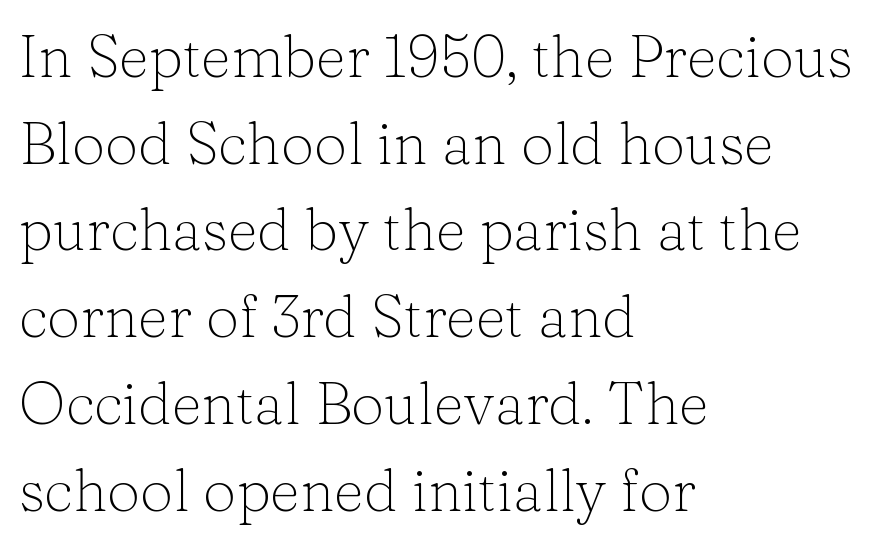
{"serif": "yes", "italic": "no", "bold": "no", "weight": "light", "width": "normal", "stroke_contrast": "low", "x_height": "medium", "monospaced": "no", "underline": "no", "align": "left", "line_spacing": "normal", "line_spacing_ratio": 1.47, "letter_spacing": "normal", "letter_spacing_em": 0.0, "glyph_px": 59}
